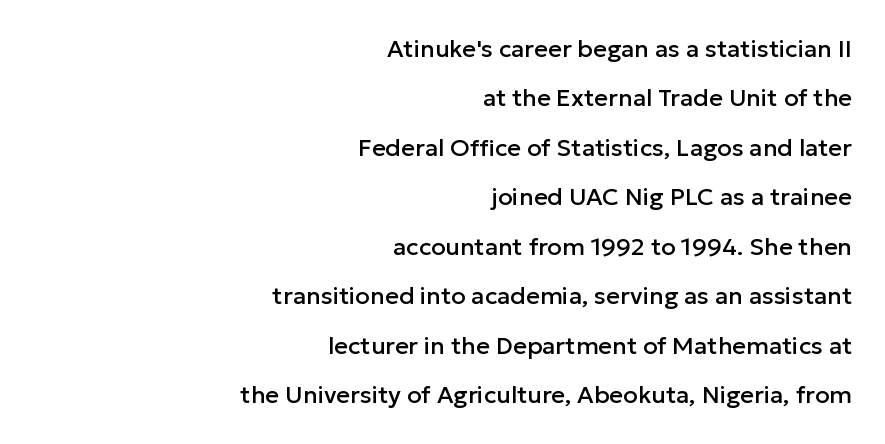
Q: Is the text italic (slanted)? A: No, it is upright.
Q: Is the text underlined? A: No.
Q: How is the paragraph aligned? A: Right-aligned.
Q: Is the spacing between letters normal or unusually wide? A: Normal.
Q: Is the spacing between lines tight, normal or loose? A: Loose.
